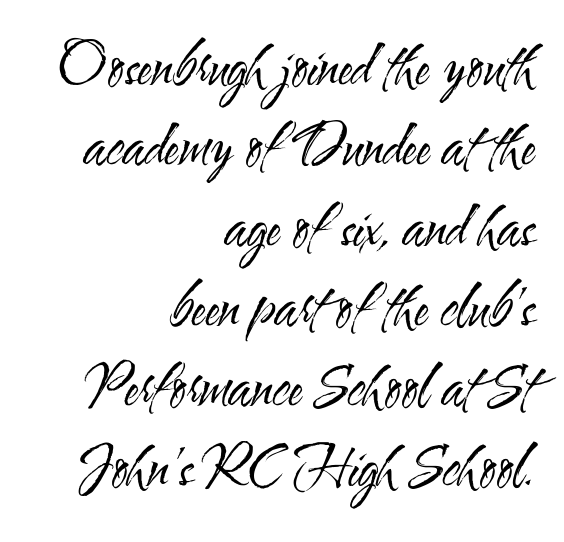
Q: Is the text bold? A: No.
Q: Is the text italic (slanted)? A: Yes.
Q: Is the typeface a serif or a sans-serif typeface? A: Sans-serif.
Q: Is the text underlined? A: No.
Q: How is the paragraph aligned? A: Right-aligned.
Q: Is the spacing between letters normal or unusually wide? A: Normal.
Q: Is the spacing between lines tight, normal or loose? A: Normal.
Q: Width (condensed, normal, or wide)? A: Condensed.
Q: Stroke contrast? A: Medium.
Q: x-height? A: Small.
Q: Monospaced? A: No.
